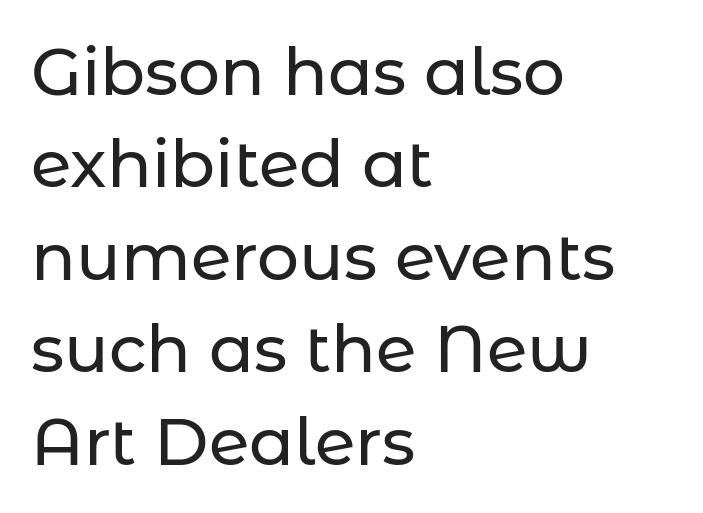
Standard letterfit; no display-style spreading of the glyphs. Descenders hang freely into open space. Leading: standard. The paragraph has a hard left edge and a soft right edge.
